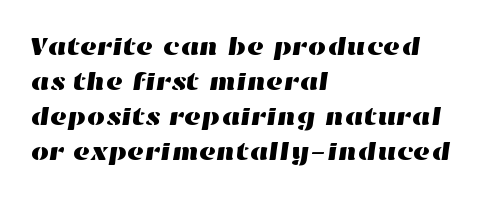
A classic flush-left, rag-right setting is used for this passage. Each word holds together tightly as a unit, with standard inter-letter gaps. The block of text has a typical density, with ordinary space between rows. A clean baseline with only descenders dipping below it.
